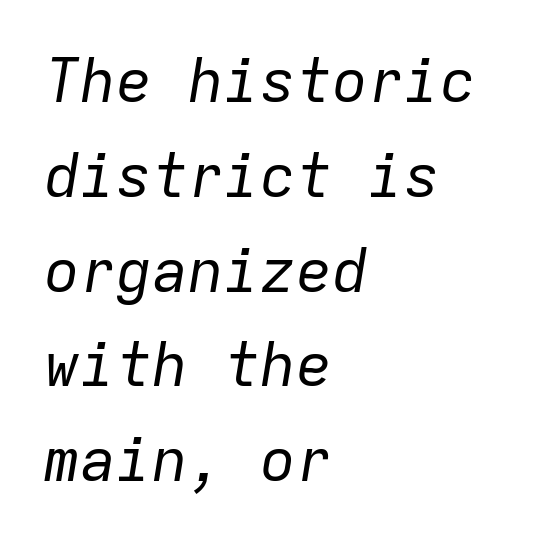
Q: Is the text bold? A: No.
Q: Is the text italic (slanted)? A: Yes, it leans right by about 9 degrees.
Q: Is the text underlined? A: No.
Q: How is the paragraph aligned? A: Left-aligned.
Q: Is the spacing between letters normal or unusually wide? A: Normal.
Q: Is the spacing between lines tight, normal or loose? A: Normal.
Q: Width (condensed, normal, or wide)? A: Normal.
Q: Stroke contrast? A: Low.
Q: x-height? A: Medium.
Q: Monospaced? A: Yes.
